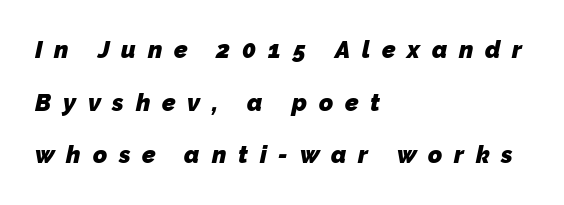
Stroke thickness is high; the sample reads as a true bold. No word sits above an underline. Compared with typical body copy, the letter spacing here is much looser. A great deal of white space separates one row of letters from the next. This rendering uses left alignment, leaving the right contour irregular.
